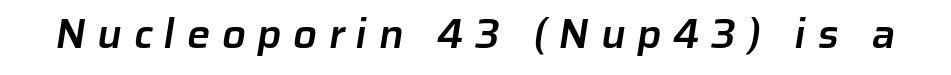
Q: Is the text bold? A: Semi-bold.
Q: Is the typeface a serif or a sans-serif typeface? A: Sans-serif.
Q: Is the text underlined? A: No.
Q: Is the spacing between letters normal or unusually wide? A: Unusually wide.
Q: Width (condensed, normal, or wide)? A: Normal.
Q: Stroke contrast? A: Low.
Q: x-height? A: Medium.
Q: Monospaced? A: No.
